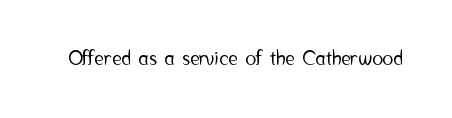
{"italic": "no", "underline": "no", "letter_spacing": "normal", "letter_spacing_em": 0.0, "glyph_px": 20}
